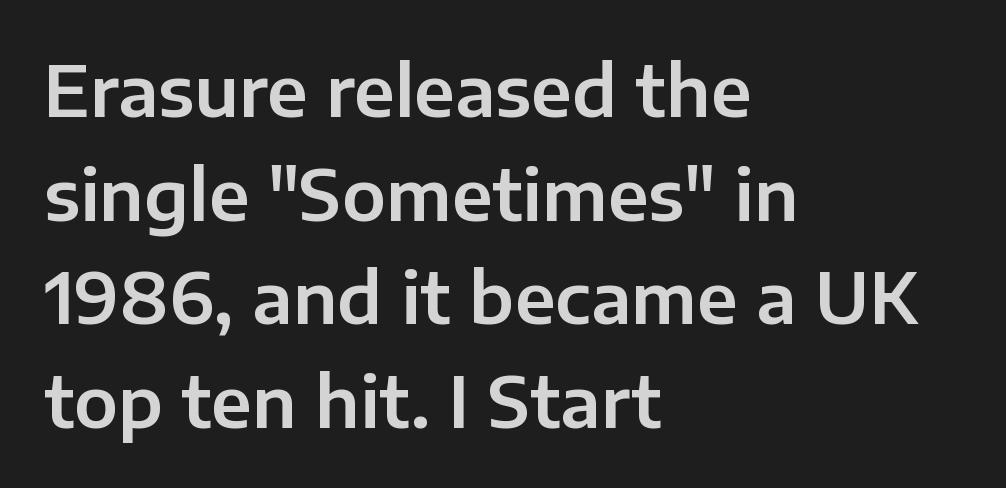
Q: Is the text italic (slanted)? A: No, it is upright.
Q: Is the typeface a serif or a sans-serif typeface? A: Sans-serif.
Q: Is the text underlined? A: No.
Q: How is the paragraph aligned? A: Left-aligned.
Q: Is the spacing between letters normal or unusually wide? A: Normal.
Q: Is the spacing between lines tight, normal or loose? A: Normal.
Q: Width (condensed, normal, or wide)? A: Normal.
Q: Stroke contrast? A: Low.
Q: x-height? A: Medium.
Q: Monospaced? A: No.
